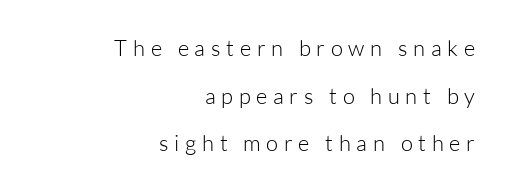
Bold? No — there's no thickening of the strokes. Horizontally, the lines are justified to the trailing edge only. These lines stand farther apart than default settings would place them. A typesetter would call this heavily tracked-out type.
